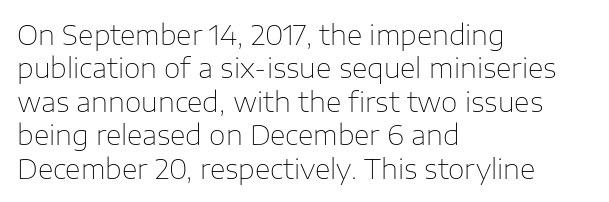
Q: Is the text bold? A: No.
Q: Is the text italic (slanted)? A: No, it is upright.
Q: Is the text underlined? A: No.
Q: How is the paragraph aligned? A: Left-aligned.
Q: Is the spacing between letters normal or unusually wide? A: Normal.
